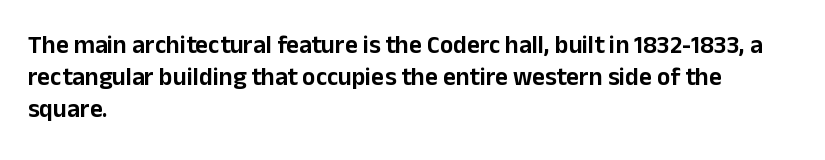
No italicization has been applied; the sample stays upright. This sample uses plain, unmodified letter spacing. Decoration check: the copy has no underline. The typesetter chose a ragged-right arrangement here. Interline gaps are of average width in this sample.
